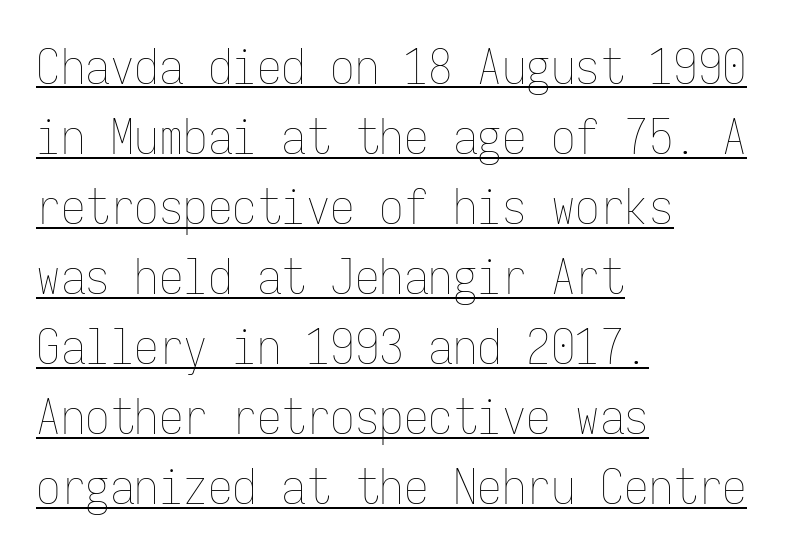
On a weight scale, this lands at 450 or below. Vertical strokes here are truly vertical. Honestly, the row spacing looks completely unremarkable. Where is the straight margin? On the left. Students, observe the line beneath the letters — that is underlining. These lines are rendered in a fixed-pitch font.
